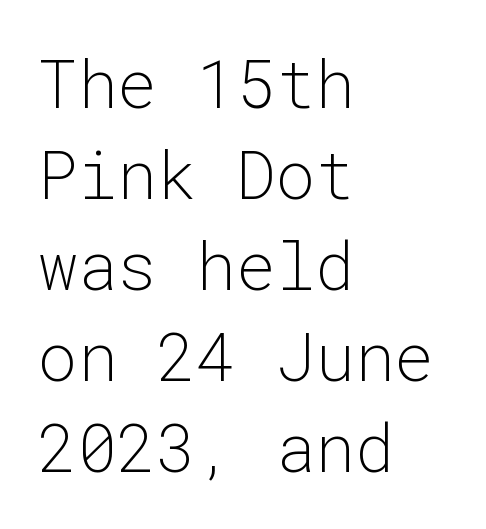
The image shows 66 px light sans-serif type, upright, monospaced; set left-aligned, normal line spacing (1.38x), normal letter spacing, not underlined; low stroke contrast and a medium x-height.
